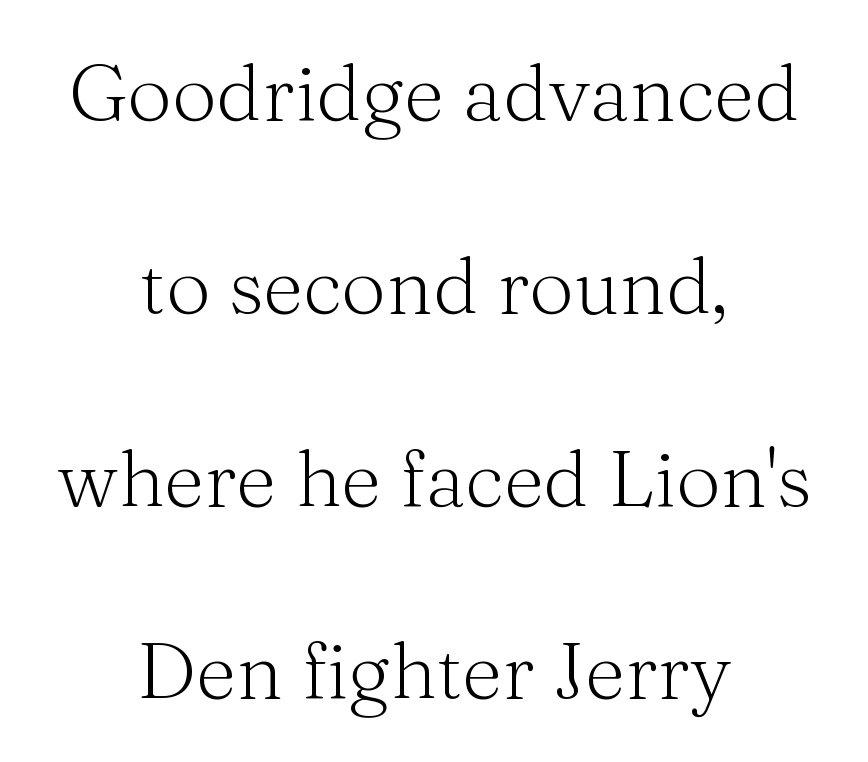
The passage shown has conventional tracking throughout. The letters advance in unequal steps, a hallmark of proportional type. The designer went with a serif here, giving each stem small feet. Check under the words: just untouched page.
